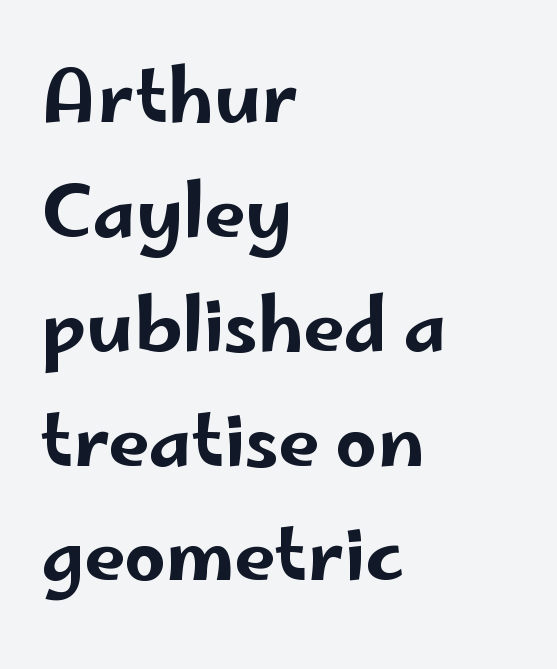
Nope, no serifs anywhere on these letters. Does the leading feel generous? No, just average. No word sits above an underline. Every stem runs plumb, perpendicular to the baseline. Honestly, the letter spacing is just normal — you wouldn't notice it. The letters advance in unequal steps, a hallmark of proportional type.
